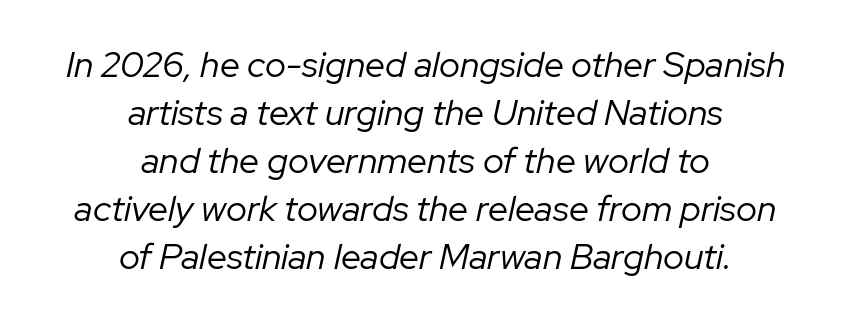
{"italic": "yes", "lean": "right", "slant_degrees": 12, "bold": "no", "weight": "regular", "width": "normal", "stroke_contrast": "low", "x_height": "medium", "monospaced": "no", "underline": "no", "align": "center", "line_spacing": "normal", "line_spacing_ratio": 1.33, "letter_spacing": "normal", "letter_spacing_em": 0.0, "glyph_px": 36}
